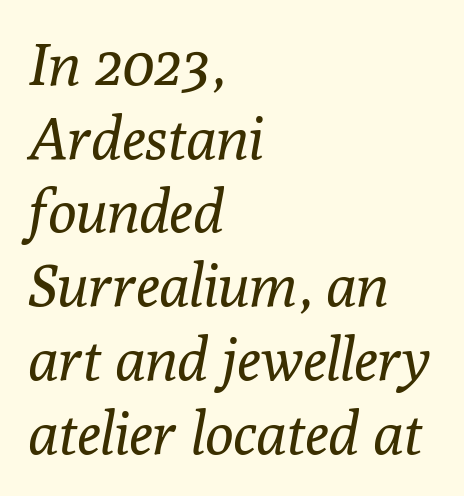
The image shows 59 px regular-weight serif type, italic (leaning right); set left-aligned, normal line spacing (1.25x), normal letter spacing, not underlined; low stroke contrast and a medium x-height.
